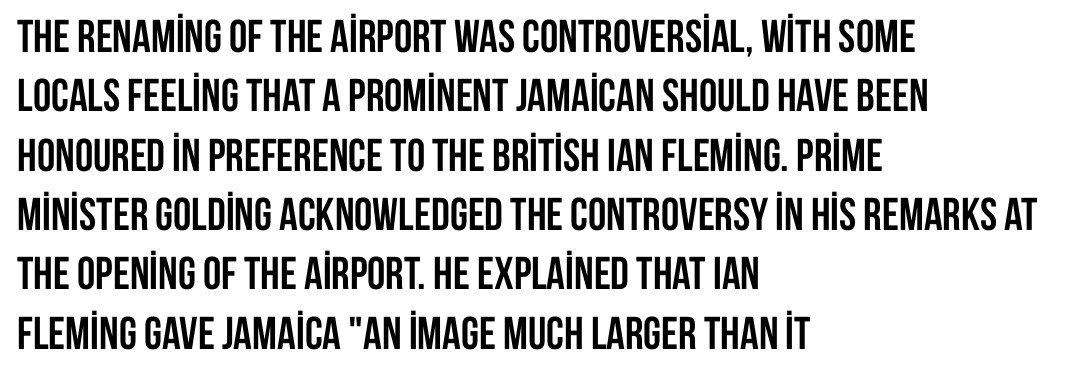
The image shows 46 px semibold, condensed sans-serif type, upright; set left-aligned, normal line spacing (1.29x), normal letter spacing, not underlined; low stroke contrast and a large x-height.
